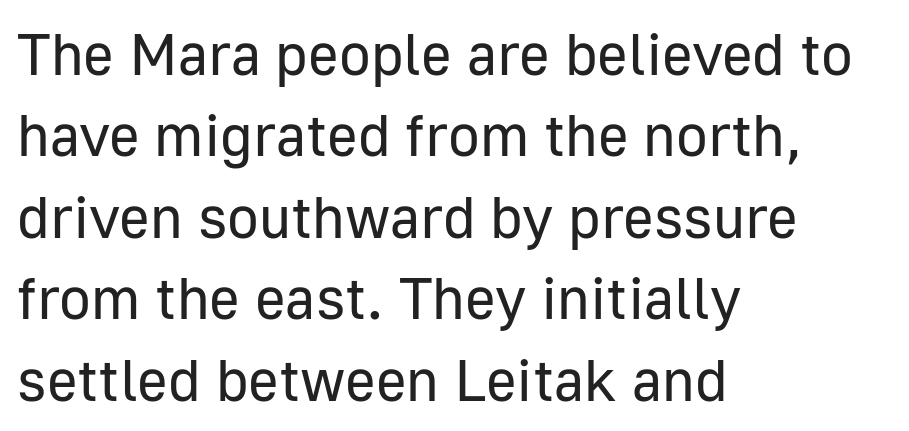
The image shows 59 px regular-weight sans-serif type, upright; set left-aligned, normal line spacing (1.38x), normal letter spacing, not underlined; low stroke contrast and a medium x-height.
